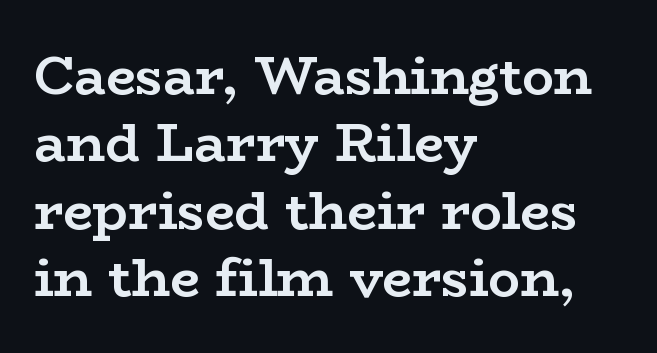
Characters follow at the spacing the type designer built in. A typesetter would call this proportional, since set widths differ per character. A typesetter would label this face a serif. The letters stand upright; this is a roman face. Notice how thick the strokes are: this is what a full bold looks like.
